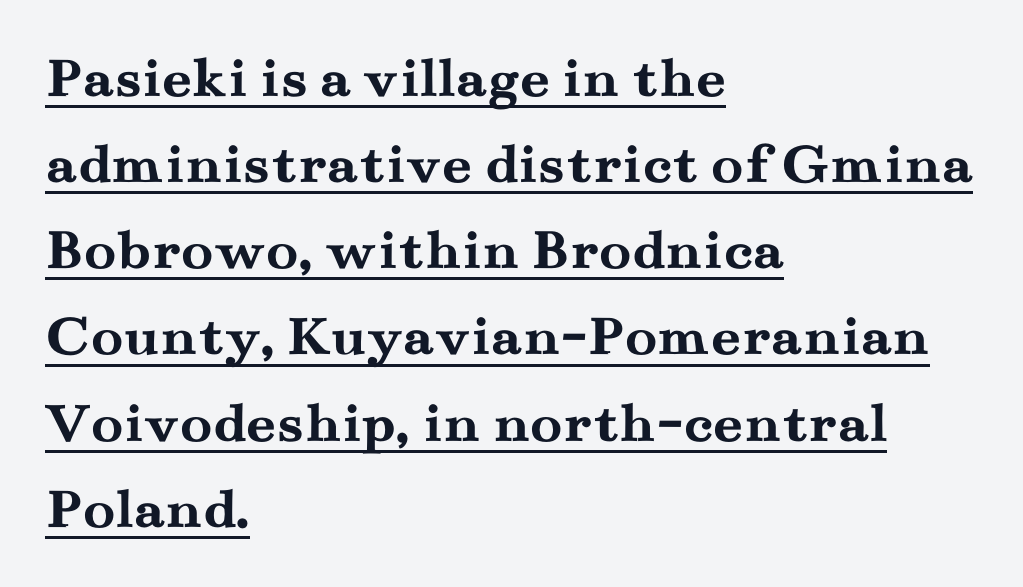
Q: Is the text bold? A: Yes.
Q: Is the text italic (slanted)? A: No, it is upright.
Q: Is the typeface a serif or a sans-serif typeface? A: Serif.
Q: Is the text underlined? A: Yes.
Q: How is the paragraph aligned? A: Left-aligned.
Q: Is the spacing between letters normal or unusually wide? A: Normal.
Q: Is the spacing between lines tight, normal or loose? A: Normal.
Q: Width (condensed, normal, or wide)? A: Wide.
Q: Stroke contrast? A: Medium.
Q: x-height? A: Small.
Q: Monospaced? A: No.
